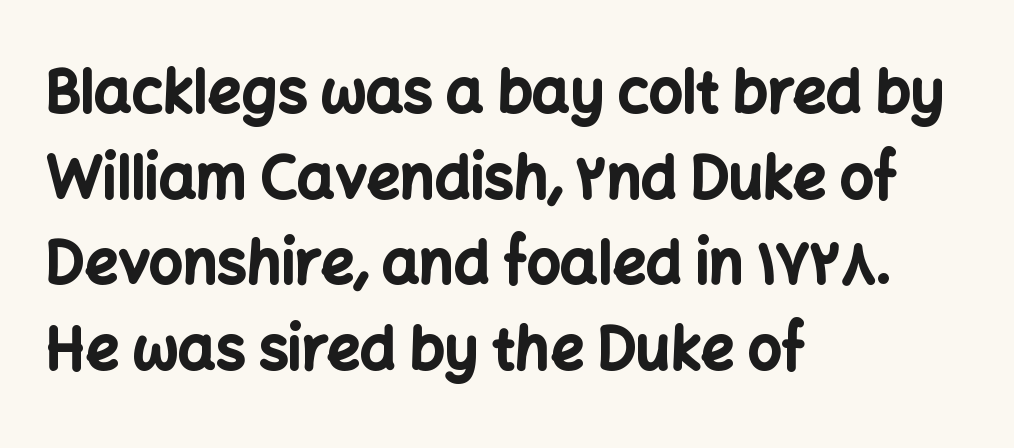
The image shows 59 px bold sans-serif type, upright; set left-aligned, normal line spacing (1.45x), normal letter spacing, not underlined; low stroke contrast and a medium x-height.
